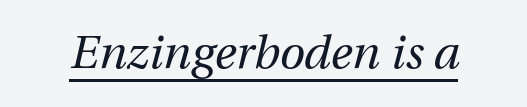
{"italic": "yes", "lean": "right", "slant_degrees": 12, "bold": "no", "weight": "regular", "width": "normal", "stroke_contrast": "medium", "x_height": "medium", "monospaced": "no", "underline": "yes", "letter_spacing": "normal", "letter_spacing_em": 0.0, "glyph_px": 46}
